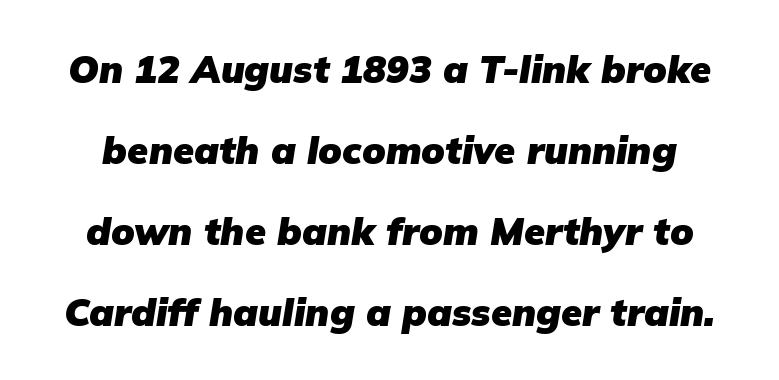
If you measured baseline to baseline, you'd find a long distance. A typesetter would call this proportional, since set widths differ per character. These lines carry a lot of weight — the face is fully bold. Would a proofreader flag this as italicized? Yes. Descenders hang freely into open space.
